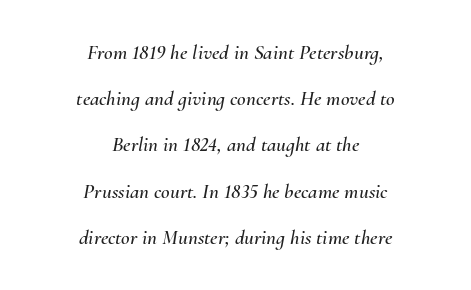
The rendering uses a large line-height, opening up the rows. Unmarked baselines from the first word to the last. Casual observation: everything's sitting right in the middle. Words appear dense and cohesive because spacing is normal.
